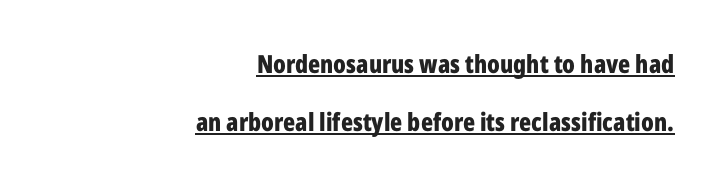
Honestly, the rows look like they've been pulled way apart. One-word summary of the alignment: right. Honestly, the underline is the first thing you notice here. Unlike italic type, these characters show no tilt at all.
